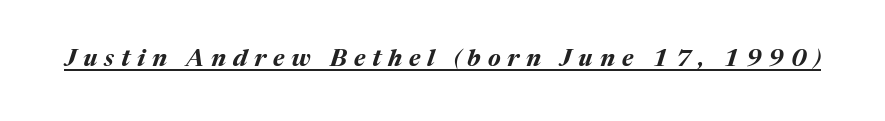
{"italic": "yes", "lean": "right", "slant_degrees": 17, "bold": "yes", "underline": "yes", "letter_spacing": "wide", "letter_spacing_em": 0.29, "glyph_px": 24}
